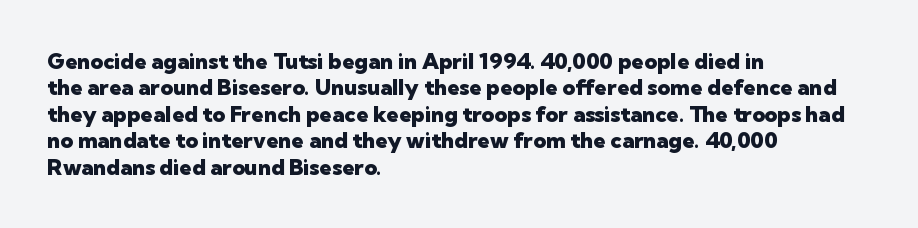
Stroke thickness is high; the sample reads as a true bold. Underline: absent. The horizontal fit of the characters is conventional and even. Do the letters lean? They stand straight. Horizontal alignment here is leftward, the default for most running prose.
